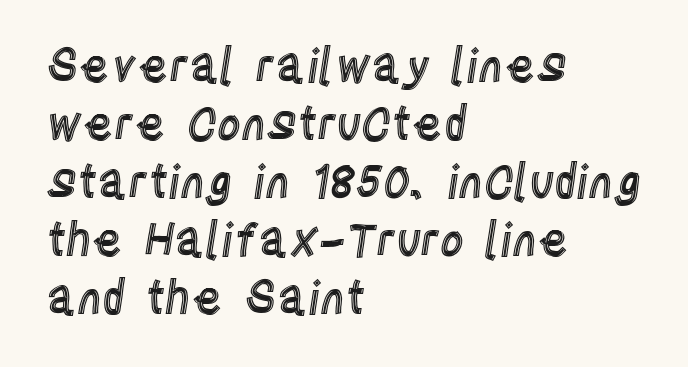
The image shows 46 px condensed type; set left-aligned, normal line spacing (1.26x), normal letter spacing, not underlined; a large x-height.
